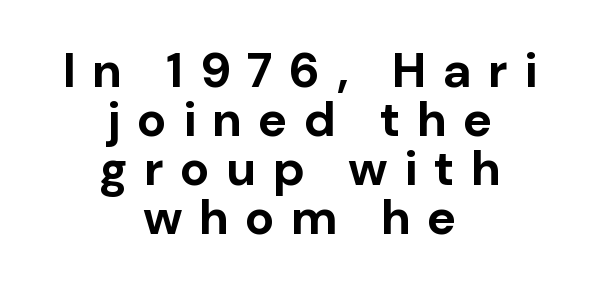
Centered paragraph, ragged on both sides. The font family rendered here belongs to the sans-serif group. Caption: expanded tracking, letters set apart. The designer dialed line spacing down below the default.
